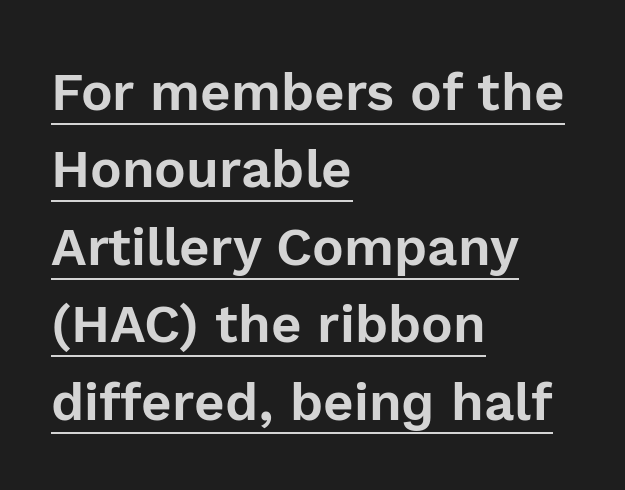
Q: Is the text italic (slanted)? A: No, it is upright.
Q: Is the typeface a serif or a sans-serif typeface? A: Sans-serif.
Q: Is the text underlined? A: Yes.
Q: How is the paragraph aligned? A: Left-aligned.
Q: Is the spacing between letters normal or unusually wide? A: Normal.
Q: Is the spacing between lines tight, normal or loose? A: Normal.
Q: Width (condensed, normal, or wide)? A: Normal.
Q: x-height? A: Medium.
Q: Monospaced? A: No.
